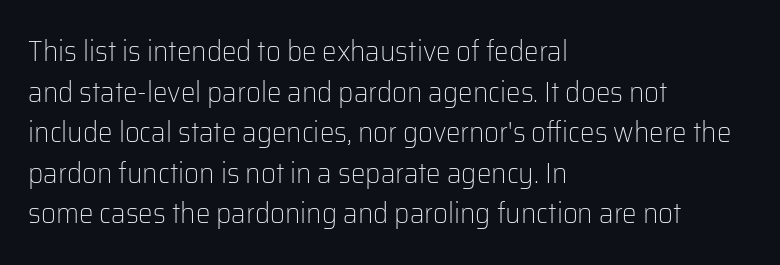
{"serif": "no", "italic": "no", "bold": "no", "weight": "light", "width": "normal", "stroke_contrast": "low", "x_height": "medium", "monospaced": "no", "underline": "no", "align": "left", "line_spacing": "normal", "line_spacing_ratio": 1.4, "letter_spacing": "normal", "letter_spacing_em": 0.0, "glyph_px": 29}
